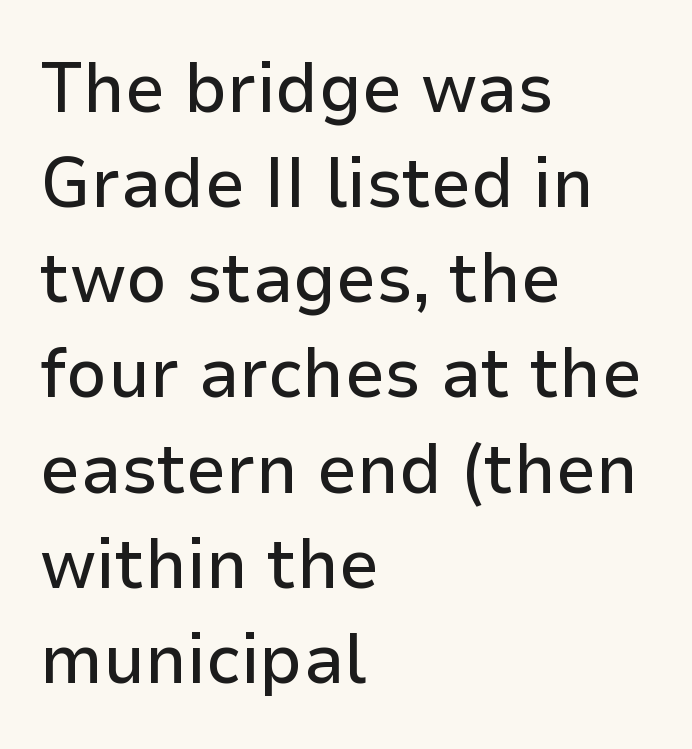
The type is set solid horizontally, with unmodified tracking. Honestly, there is no underline to notice here at all. Summary of vertical rhythm: regular, with standard interline spacing. Think of a printed novel: that variable character pitch is what you see here.
